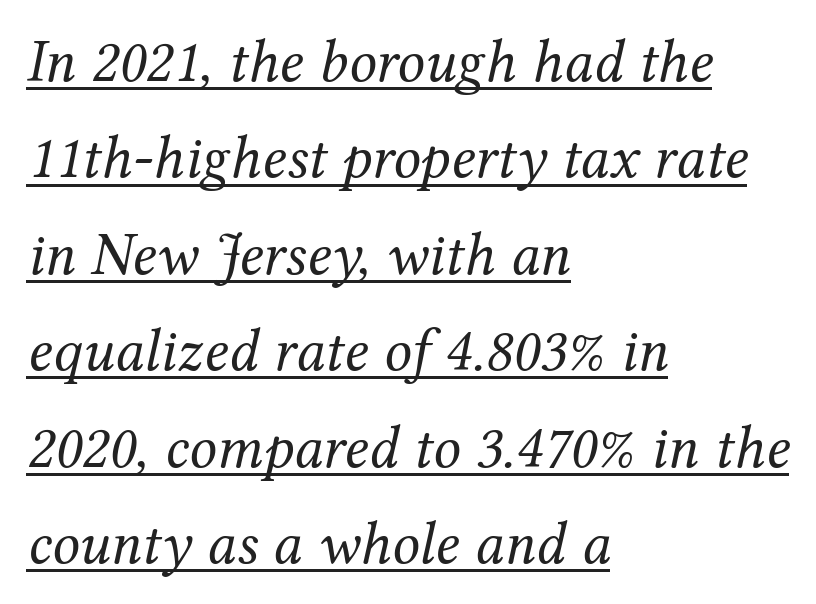
Check where the strokes stop: tiny serifs finish them off. Horizontal alignment here is leftward, the default for most running prose. Summary of vertical rhythm: regular, with standard interline spacing. Tall strokes in this sample are angled rather than plumb. The sample's only ornament is a line tracing under the words. Is the type heavy? It reads as light-to-regular instead.
